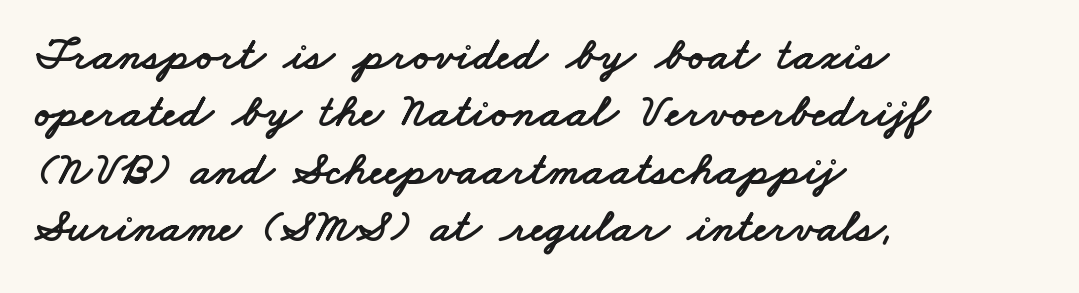
The image shows 47 px wide sans-serif type; set left-aligned, line spacing 1.22x, normal letter spacing, not underlined; low stroke contrast and a small x-height.
